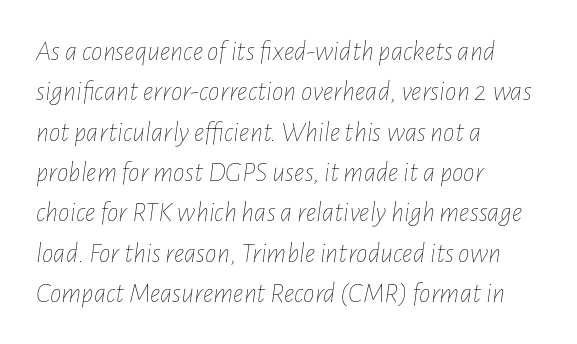
{"italic": "yes", "lean": "right", "slant_degrees": 7, "bold": "no", "weight": "thin", "width": "condensed", "stroke_contrast": "low", "x_height": "medium", "monospaced": "no", "underline": "no", "align": "left", "line_spacing": "normal", "line_spacing_ratio": 1.39, "letter_spacing": "normal", "letter_spacing_em": 0.0, "glyph_px": 29}
